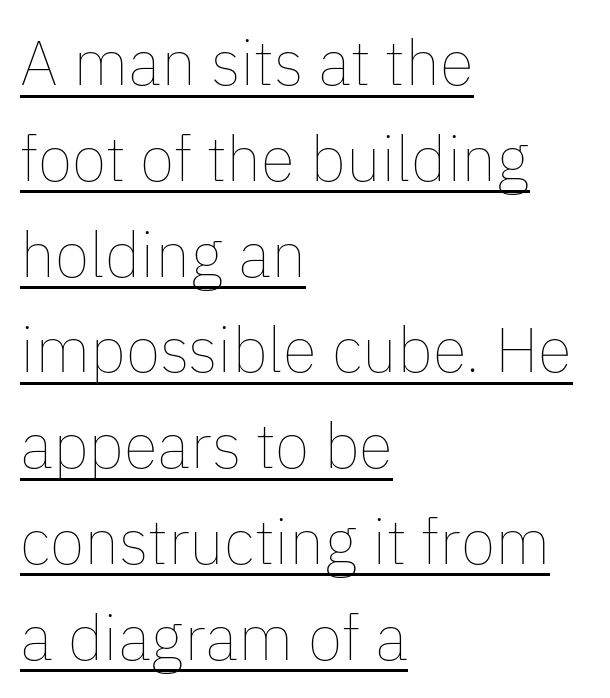
Nobody touched the tracking dial on this one. Compared with a centered layout, this one pins lines to the left instead. Note the varied advance widths — an 'i' is clearly narrower than an 'm'. Whoever set this chose a conventional vertical rhythm. Caption: face not bold, strokes unweighted. The words here are underlined.
